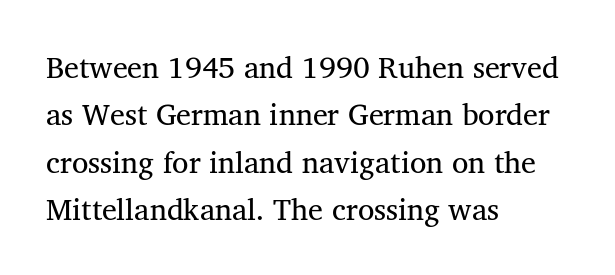
These lines are rendered in a variable-pitch font. These lines sit exactly where default settings would place them. Compared with typical body copy, the letter spacing here is the same. These lines stack with their left ends in a neat column.
